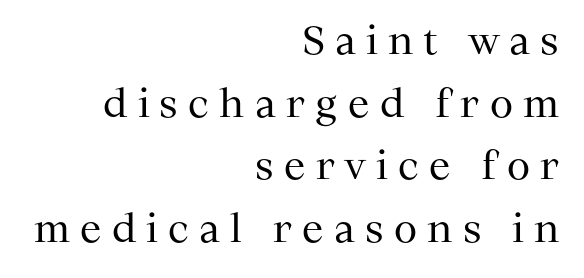
The type sits square on the baseline with zero lean. This sample has the flowing, uneven cadence of proportional lettering. The compositor pushed each line to the right boundary. The font family rendered here belongs to the serif group. Regular leading. The string is rendered with underlining switched off.
